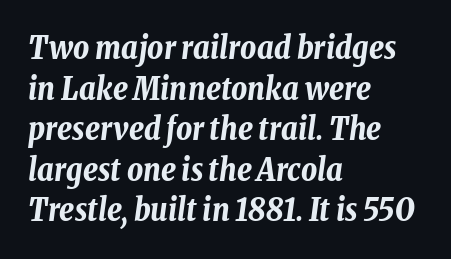
{"italic": "yes", "lean": "right", "slant_degrees": 8, "bold": "yes", "weight": "bold", "width": "condensed", "stroke_contrast": "low", "x_height": "medium", "monospaced": "no", "underline": "no", "align": "left", "line_spacing": "normal", "line_spacing_ratio": 1.31, "letter_spacing": "normal", "letter_spacing_em": 0.0, "glyph_px": 31}
